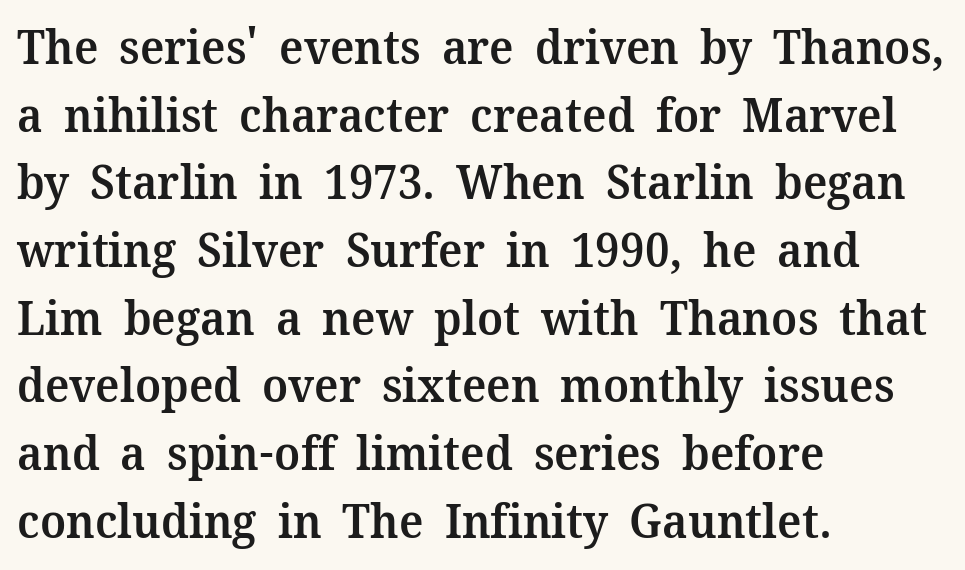
The image shows 47 px semibold serif type, upright; set left-aligned, normal line spacing (1.44x), normal letter spacing, not underlined; medium stroke contrast and a medium x-height.
